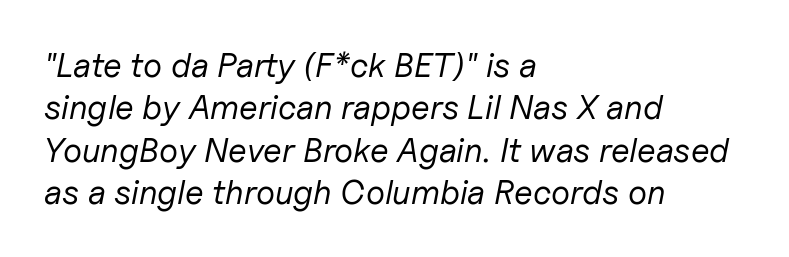
Q: Is the text bold? A: No.
Q: Is the text italic (slanted)? A: Yes, it leans right by about 11 degrees.
Q: Is the text underlined? A: No.
Q: How is the paragraph aligned? A: Left-aligned.
Q: Is the spacing between letters normal or unusually wide? A: Normal.
Q: Is the spacing between lines tight, normal or loose? A: Normal.
Q: Width (condensed, normal, or wide)? A: Normal.
Q: Stroke contrast? A: Low.
Q: x-height? A: Medium.
Q: Monospaced? A: No.
